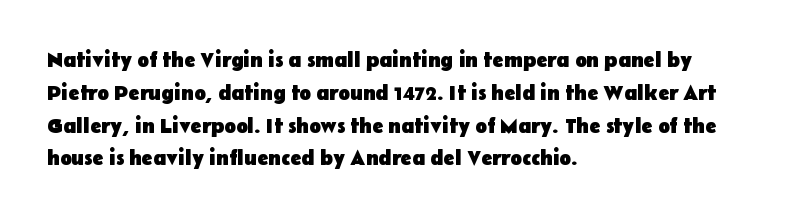
{"italic": "no", "bold": "yes", "underline": "no", "align": "left", "line_spacing": "normal", "line_spacing_ratio": 1.56, "letter_spacing": "normal", "letter_spacing_em": 0.0, "glyph_px": 21}
